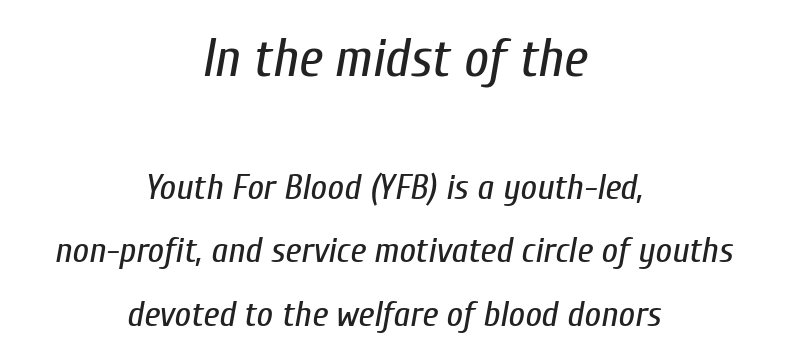
The face used here is proportionally spaced, like ordinary book or web type. An italicized treatment has been applied to the whole sample. Visually the block forms a symmetrical silhouette, jagged on both flanks. You get the large type first, then a drop to smaller type. Check under the words: just untouched page.
